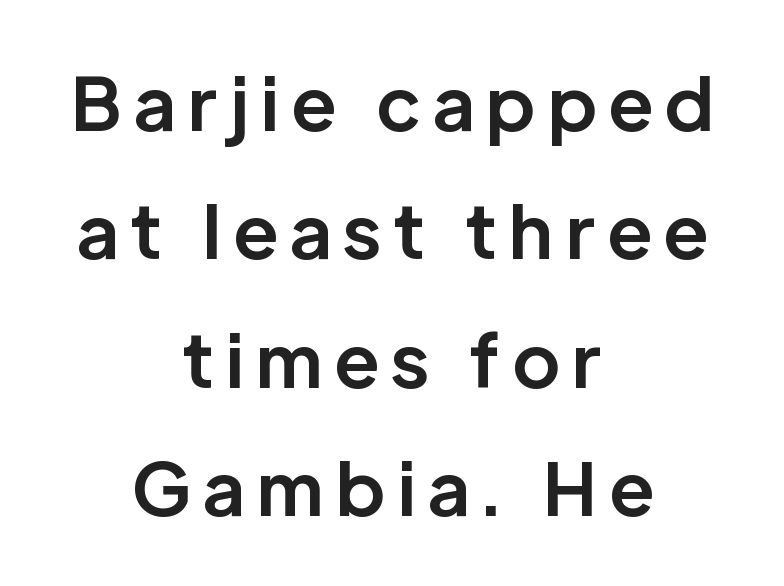
The image shows 73 px bold sans-serif type, upright; set centered, line spacing 1.76x, not underlined; low stroke contrast and a medium x-height.
